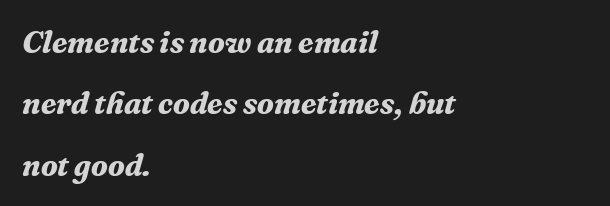
The image shows 31 px bold serif type, italic (leaning right); set left-aligned, loose line spacing (1.98x), normal letter spacing, not underlined; medium stroke contrast and a medium x-height.
